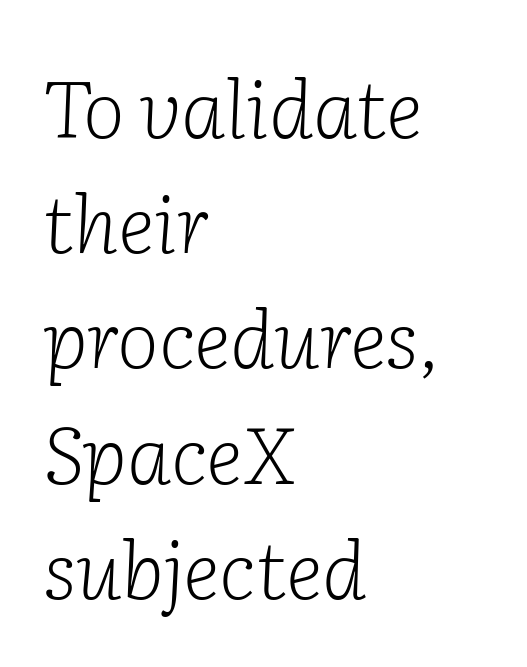
Q: Is the text bold? A: No.
Q: Is the text italic (slanted)? A: Yes, it leans right by about 2 degrees.
Q: Is the typeface a serif or a sans-serif typeface? A: Serif.
Q: Is the text underlined? A: No.
Q: How is the paragraph aligned? A: Left-aligned.
Q: Is the spacing between letters normal or unusually wide? A: Normal.
Q: Is the spacing between lines tight, normal or loose? A: Normal.
Q: Width (condensed, normal, or wide)? A: Normal.
Q: Stroke contrast? A: Low.
Q: x-height? A: Medium.
Q: Monospaced? A: No.
